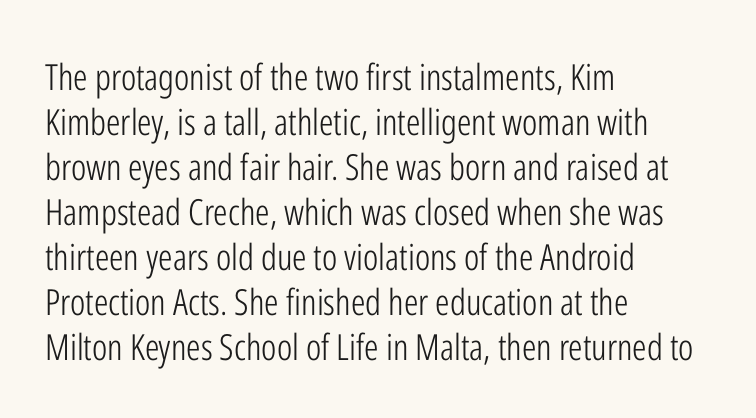
The image shows 36 px light, condensed sans-serif type, upright; set left-aligned, normal line spacing (1.25x), normal letter spacing, not underlined; low stroke contrast and a medium x-height.
